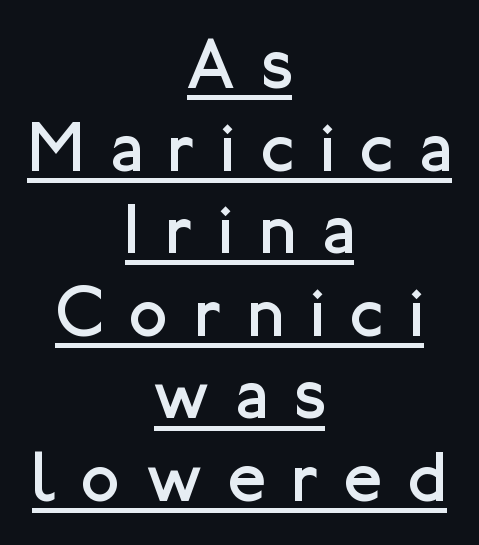
Q: Is the text bold? A: No.
Q: Is the text italic (slanted)? A: No, it is upright.
Q: Is the typeface a serif or a sans-serif typeface? A: Sans-serif.
Q: Is the text underlined? A: Yes.
Q: How is the paragraph aligned? A: Centered.
Q: Is the spacing between letters normal or unusually wide? A: Unusually wide.
Q: Width (condensed, normal, or wide)? A: Normal.
Q: Stroke contrast? A: Low.
Q: x-height? A: Medium.
Q: Monospaced? A: No.
